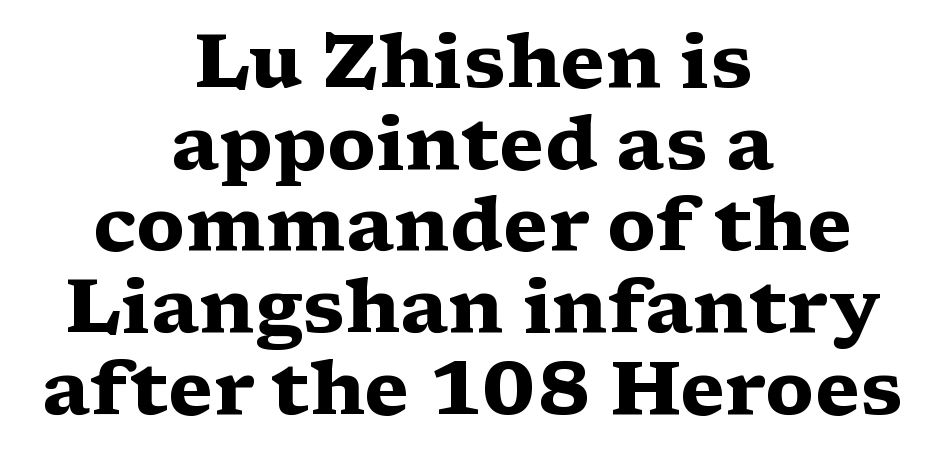
Unlike italic type, these characters show no tilt at all. The face used here is seriffed, in the tradition of book romans. Letters rest on an invisible, unmarked baseline. If you folded the block vertically in half, each line would mirror itself in length. These words are printed bold, with thick strokes throughout.
